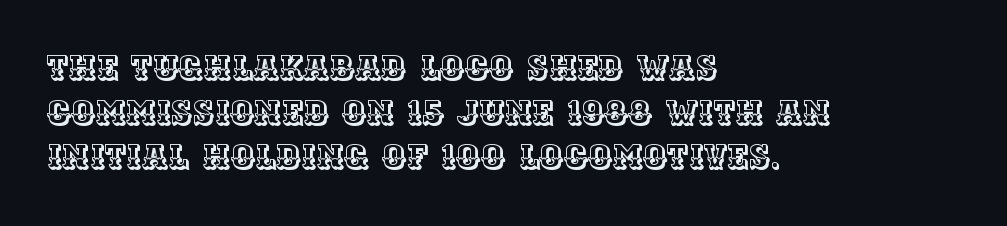
The image shows 33 px text type, upright; set left-aligned, normal line spacing (1.35x), normal letter spacing, not underlined; a large x-height.
